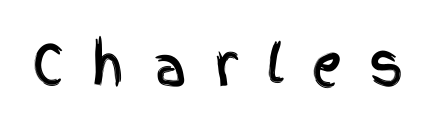
{"serif": "no", "italic": "no", "width": "condensed", "x_height": "large", "monospaced": "no", "underline": "no", "letter_spacing": "wide", "letter_spacing_em": 0.5, "glyph_px": 54}
